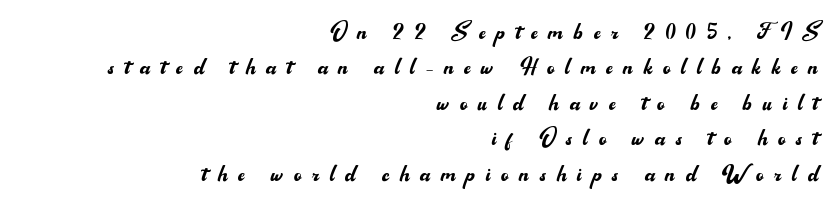
Notice how the passage keeps a crisp vertical edge on the right only. This sample has the flowing, uneven cadence of proportional lettering. Note: no serifs on the glyphs. These lines have a slow, spaced-out rhythm from letter to letter. The weight tops out at a normal text grade. Quick note: underline off.
